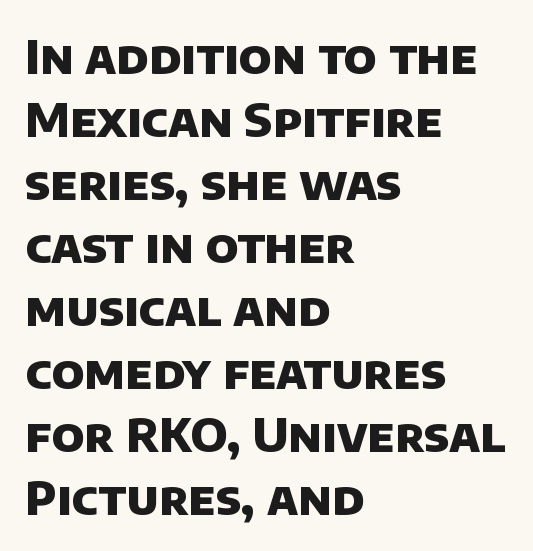
Here the designer chose a conventional face with non-uniform glyph widths. Letter spacing: default. Notice how descenders clear the ascenders below comfortably — that's standard leading. One-word summary of the alignment: left. Plain, unruled lines of type.
